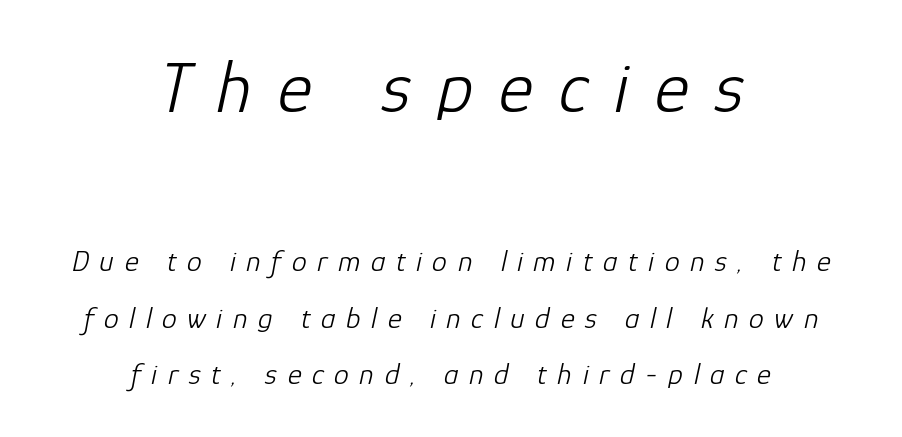
Q: Is the text bold? A: No.
Q: Is the text italic (slanted)? A: Yes, it leans right by about 12 degrees.
Q: Is the text underlined? A: No.
Q: How is the paragraph aligned? A: Centered.
Q: Is the spacing between letters normal or unusually wide? A: Unusually wide.
Q: Which block of text is set in a larger size, the first (top) or the second (bottom)? A: The first (top) one.
Q: Width (condensed, normal, or wide)? A: Normal.
Q: Stroke contrast? A: Low.
Q: x-height? A: Medium.
Q: Monospaced? A: No.
